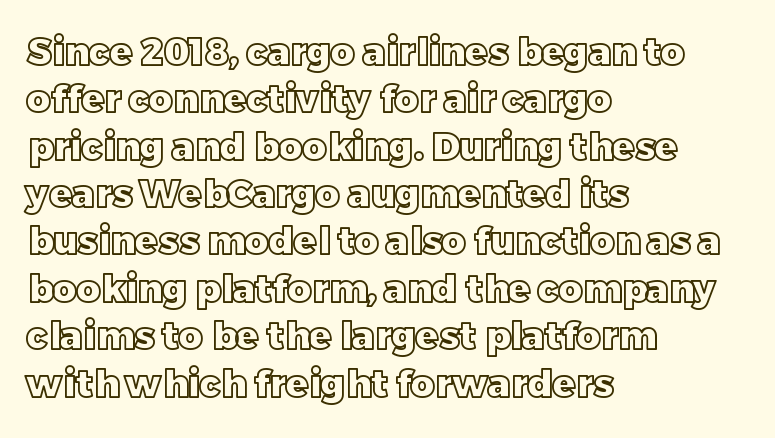
{"italic": "no", "width": "normal", "x_height": "large", "monospaced": "no", "underline": "no", "align": "left", "line_spacing": "normal", "line_spacing_ratio": 1.28, "letter_spacing": "normal", "letter_spacing_em": 0.0, "glyph_px": 37}
